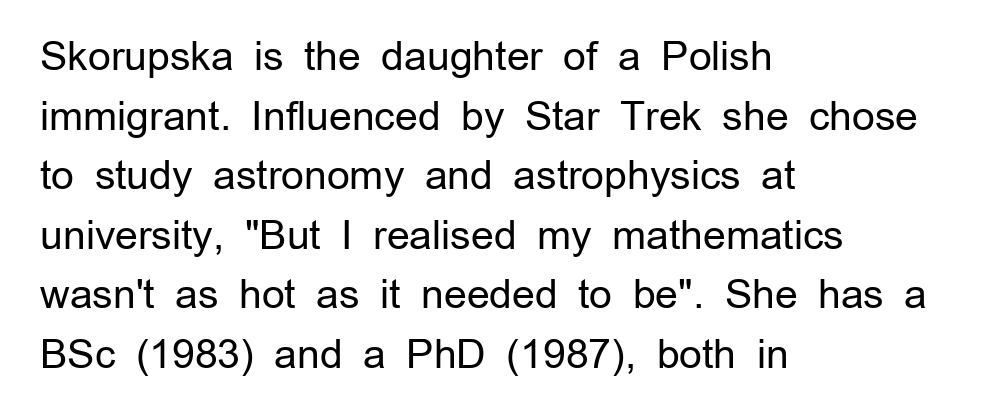
Q: Is the text bold? A: No.
Q: Is the text italic (slanted)? A: No, it is upright.
Q: Is the typeface a serif or a sans-serif typeface? A: Sans-serif.
Q: Is the text underlined? A: No.
Q: How is the paragraph aligned? A: Left-aligned.
Q: Is the spacing between letters normal or unusually wide? A: Normal.
Q: Is the spacing between lines tight, normal or loose? A: Normal.
Q: Width (condensed, normal, or wide)? A: Normal.
Q: Stroke contrast? A: Low.
Q: x-height? A: Medium.
Q: Monospaced? A: No.
